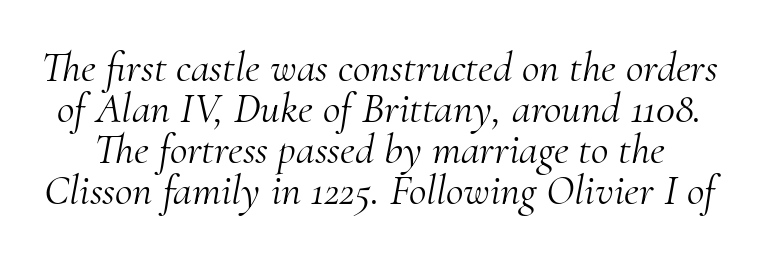
The image shows 43 px light serif type, italic (leaning right); set tight line spacing (0.95x), normal letter spacing, not underlined; medium stroke contrast and a small x-height.
